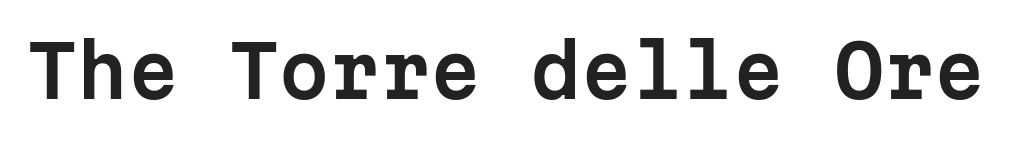
In terms of posture, this sample is upright. Check where the strokes stop: nothing finishes them off — pure sans. The type is set solid horizontally, with unmodified tracking. You could count columns in this text — the font is strictly monospaced. Beneath every word, the page is bare.
